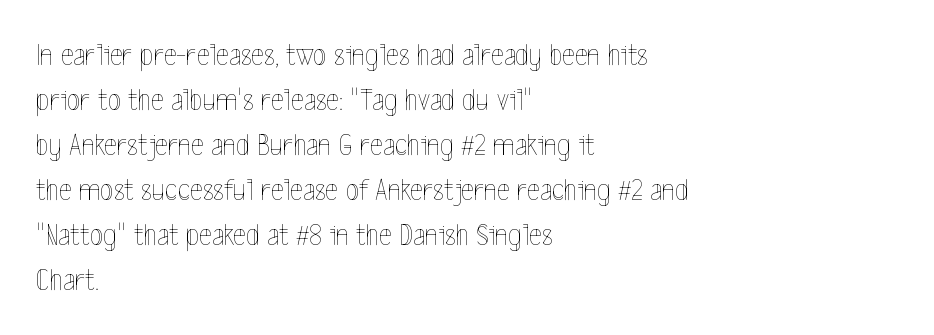
The image shows 31 px thin, condensed type, upright; set left-aligned, normal line spacing (1.45x), normal letter spacing, not underlined; a medium x-height.
